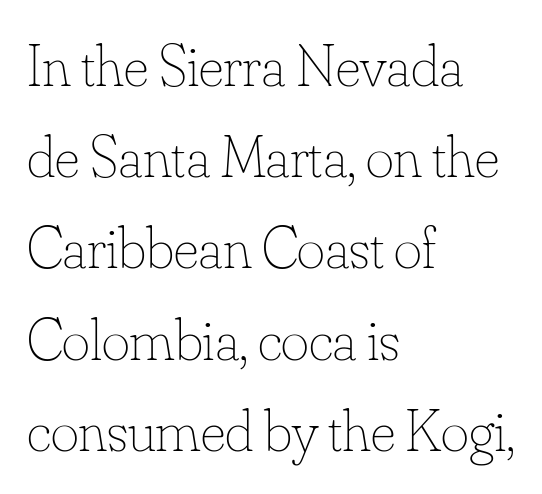
{"italic": "no", "bold": "no", "weight": "thin", "width": "normal", "stroke_contrast": "low", "x_height": "small", "monospaced": "no", "underline": "no", "align": "left", "line_spacing": "normal", "line_spacing_ratio": 1.52, "letter_spacing": "normal", "letter_spacing_em": 0.0, "glyph_px": 60}
